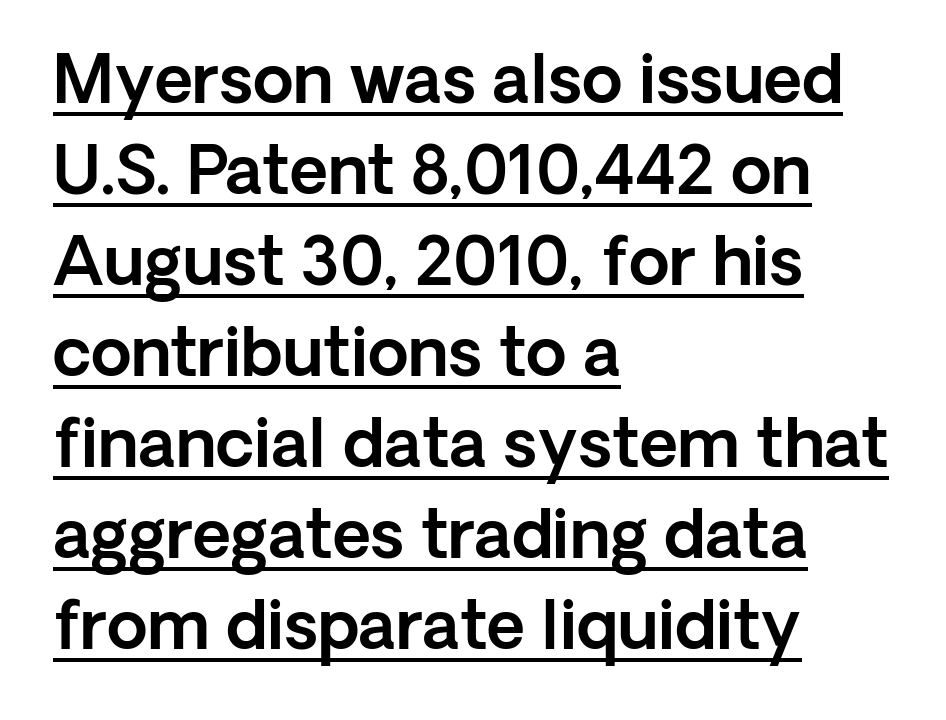
Q: Is the text italic (slanted)? A: No, it is upright.
Q: Is the typeface a serif or a sans-serif typeface? A: Sans-serif.
Q: Is the text underlined? A: Yes.
Q: How is the paragraph aligned? A: Left-aligned.
Q: Is the spacing between letters normal or unusually wide? A: Normal.
Q: Is the spacing between lines tight, normal or loose? A: Normal.
Q: Width (condensed, normal, or wide)? A: Normal.
Q: x-height? A: Medium.
Q: Monospaced? A: No.
